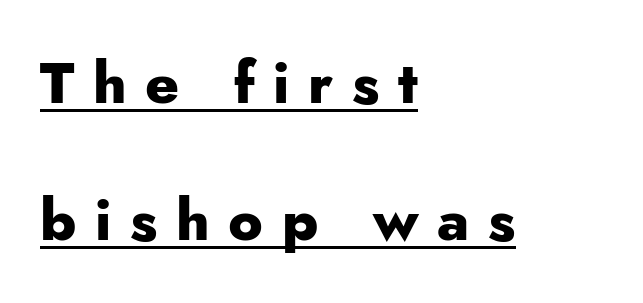
The image shows 58 px heavy sans-serif type, upright; set left-aligned, loose line spacing (2.37x), unusually wide letter spacing (+0.32 em), underlined; low stroke contrast and a small x-height.
